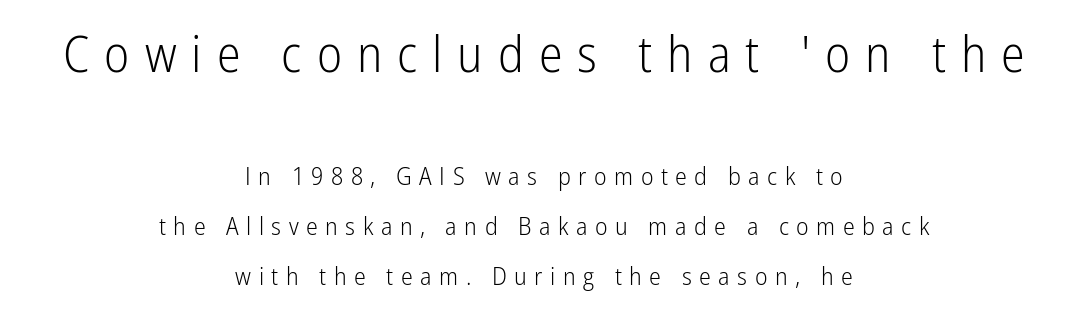
The image shows 50 px light, condensed sans-serif type, upright; set centered, loose line spacing (2.0x), unusually wide letter spacing (+0.3 em), not underlined; the first (top) block is 2.0x larger; low stroke contrast and a medium x-height.
